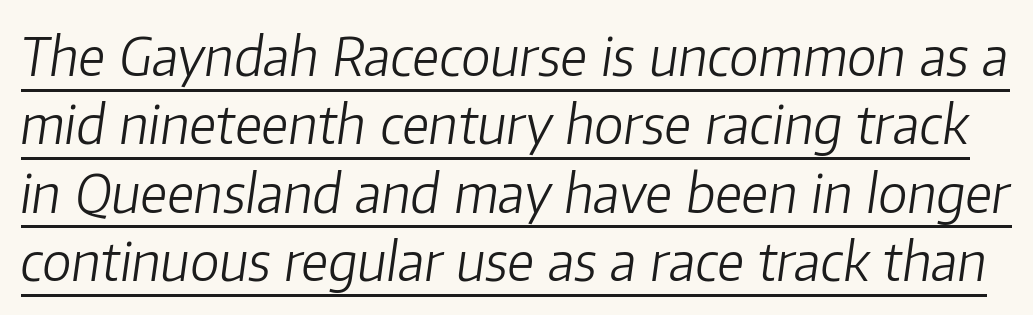
The image shows 53 px light type, italic (leaning right); set normal line spacing (1.29x), normal letter spacing, underlined; low stroke contrast and a medium x-height.
